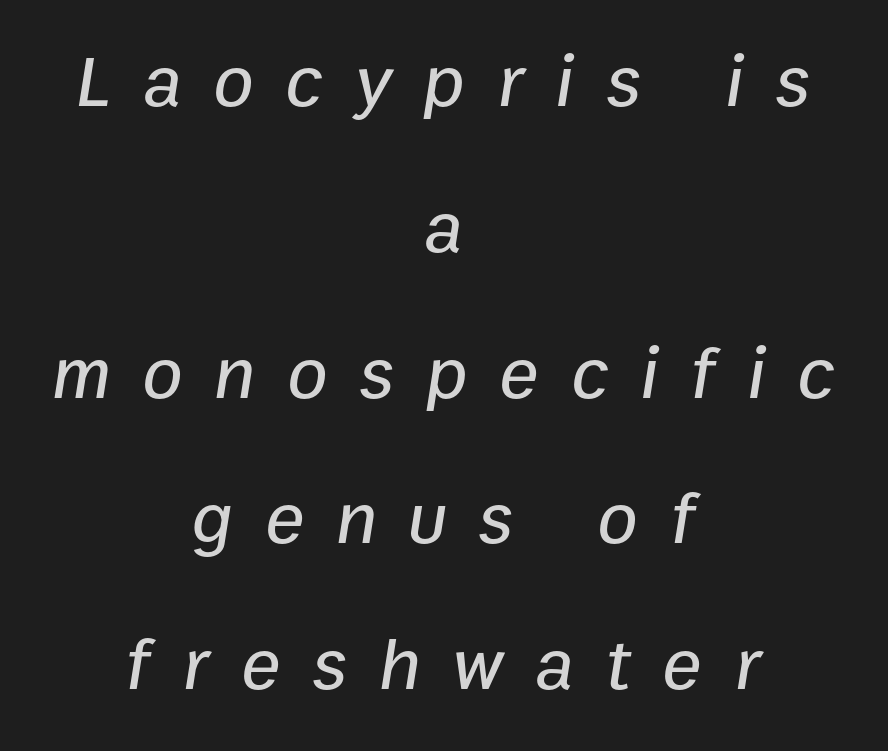
The lettering tilts uniformly, giving the passage an italic look. Casual observation: everything's sitting right in the middle. Is there much room between lines? Yes — plenty of vertical air separates them. The gap between lines stays unmarked. The letters advance in unequal steps, a hallmark of proportional type. Students, note that the glyphs here are deliberately spaced far apart.
